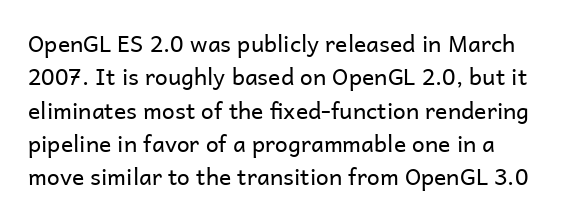
The image shows 23 px text type, upright; set normal line spacing (1.45x), normal letter spacing, not underlined.
